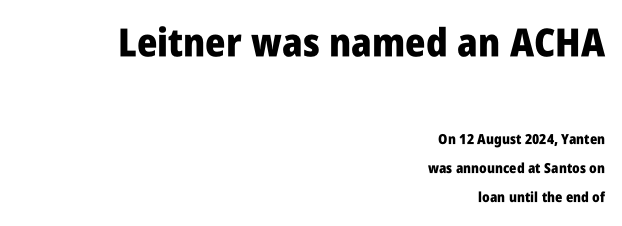
{"serif": "no", "italic": "no", "bold": "yes", "weight": "heavy", "width": "condensed", "stroke_contrast": "low", "x_height": "large", "monospaced": "no", "underline": "no", "align": "right", "line_spacing": "loose", "line_spacing_ratio": 2.09, "letter_spacing": "normal", "letter_spacing_em": 0.0, "larger_block": "first", "size_ratio": 2.79, "glyph_px": 39}
